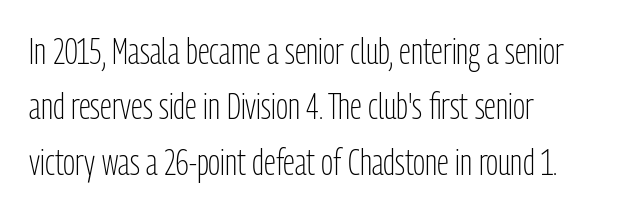
Q: Is the text bold? A: No.
Q: Is the text italic (slanted)? A: No, it is upright.
Q: Is the typeface a serif or a sans-serif typeface? A: Sans-serif.
Q: Is the text underlined? A: No.
Q: How is the paragraph aligned? A: Left-aligned.
Q: Is the spacing between letters normal or unusually wide? A: Normal.
Q: Is the spacing between lines tight, normal or loose? A: Normal.
Q: Width (condensed, normal, or wide)? A: Condensed.
Q: Stroke contrast? A: Low.
Q: x-height? A: Medium.
Q: Monospaced? A: No.
